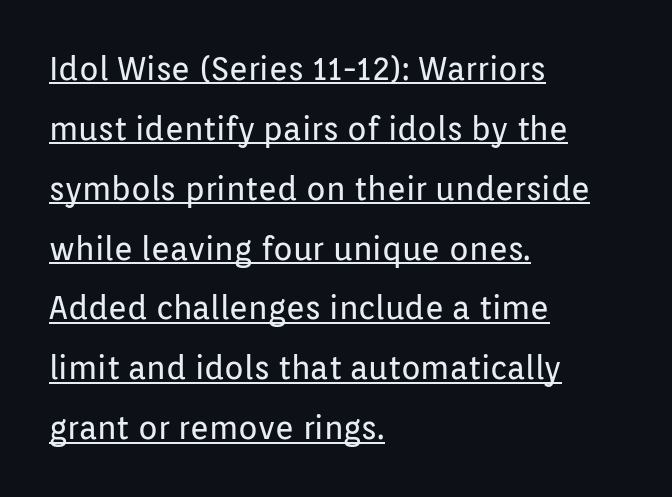
The image shows 32 px regular-weight sans-serif type, upright; set left-aligned, line spacing 1.87x, normal letter spacing, underlined; low stroke contrast and a medium x-height.
